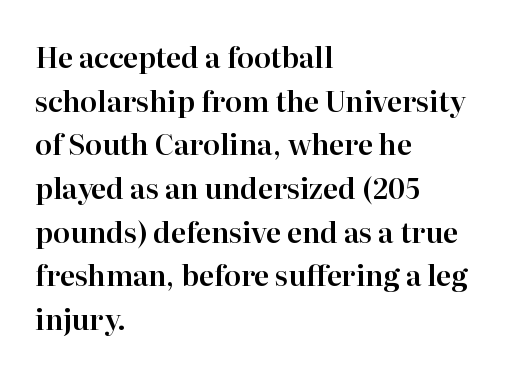
{"serif": "yes", "italic": "no", "width": "normal", "stroke_contrast": "high", "x_height": "medium", "monospaced": "no", "underline": "no", "align": "left", "line_spacing": "normal", "line_spacing_ratio": 1.56, "letter_spacing": "normal", "letter_spacing_em": 0.0, "glyph_px": 28}
